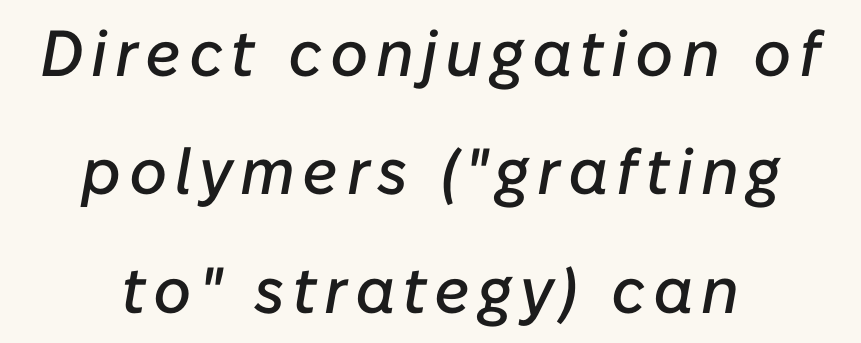
Q: Is the text italic (slanted)? A: Yes, it leans right by about 10 degrees.
Q: Is the text underlined? A: No.
Q: How is the paragraph aligned? A: Centered.
Q: Width (condensed, normal, or wide)? A: Normal.
Q: Stroke contrast? A: Low.
Q: x-height? A: Medium.
Q: Monospaced? A: No.
